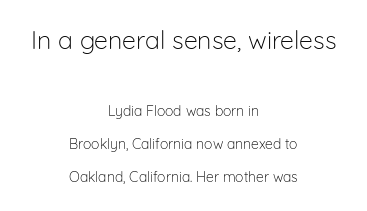
The image shows 25 px text type, upright; set centered, loose line spacing (2.34x), normal letter spacing, not underlined; the first (top) block is 1.79x larger.
